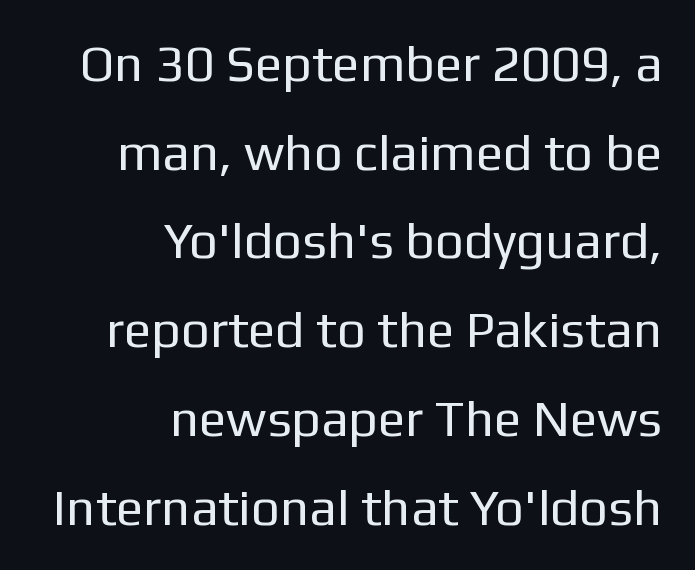
The image shows 51 px regular-weight sans-serif type, upright; set right-aligned, line spacing 1.74x, normal letter spacing, not underlined; low stroke contrast and a medium x-height.
